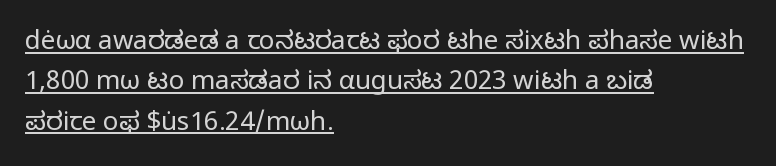
{"italic": "no", "bold": "no", "underline": "yes", "align": "left", "line_spacing": "normal", "line_spacing_ratio": 1.55, "letter_spacing": "normal", "letter_spacing_em": 0.0, "glyph_px": 26}
